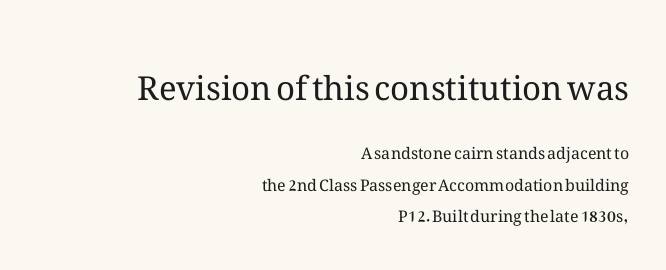
Compared with typical paragraphs, the rows here are farther apart. The lettering holds an erect, upright posture throughout. This rendering features lettering with no underline. Here the glyphs are tracked normally, forming tight word shapes. This sample has the flowing, uneven cadence of proportional lettering. Character size in the leading block exceeds that of the trailing block.
